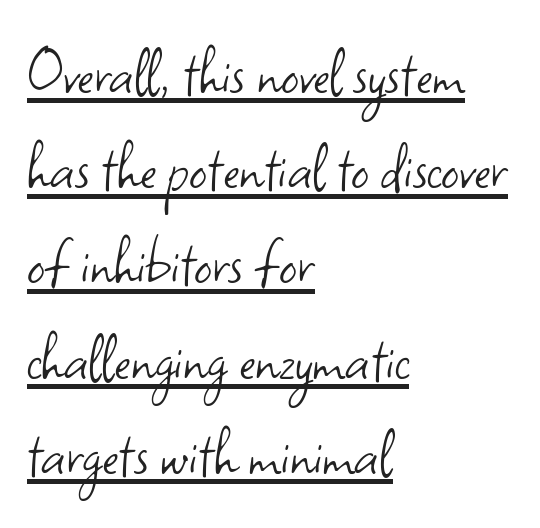
Q: Is the text bold? A: No.
Q: Is the text italic (slanted)? A: Yes.
Q: Is the typeface a serif or a sans-serif typeface? A: Sans-serif.
Q: Is the text underlined? A: Yes.
Q: How is the paragraph aligned? A: Left-aligned.
Q: Is the spacing between letters normal or unusually wide? A: Normal.
Q: Is the spacing between lines tight, normal or loose? A: Normal.
Q: Width (condensed, normal, or wide)? A: Normal.
Q: Stroke contrast? A: Low.
Q: x-height? A: Small.
Q: Monospaced? A: No.
